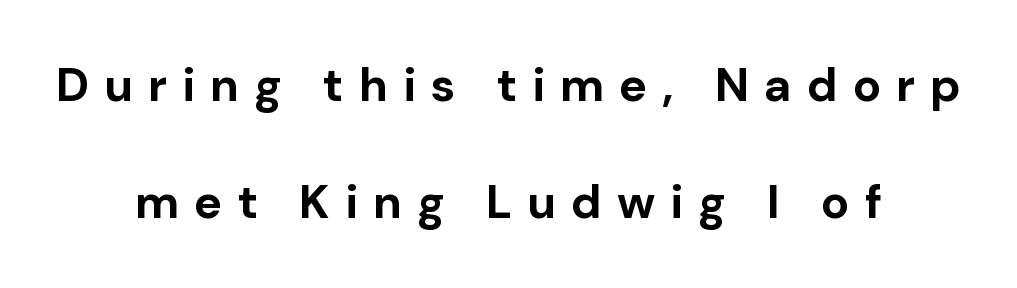
Q: Is the text bold? A: Yes.
Q: Is the text italic (slanted)? A: No, it is upright.
Q: Is the typeface a serif or a sans-serif typeface? A: Sans-serif.
Q: Is the text underlined? A: No.
Q: How is the paragraph aligned? A: Centered.
Q: Is the spacing between letters normal or unusually wide? A: Unusually wide.
Q: Is the spacing between lines tight, normal or loose? A: Loose.
Q: Width (condensed, normal, or wide)? A: Normal.
Q: Stroke contrast? A: Low.
Q: x-height? A: Medium.
Q: Monospaced? A: No.
